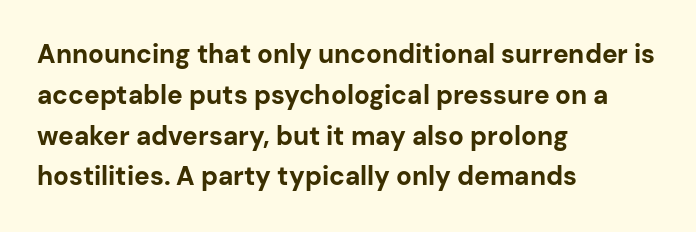
A dark, heavy texture on the line: the type is bold. Characters follow at the spacing the type designer built in. The designer left line spacing at the default. Unmarked baselines from the first word to the last. Posture: vertical.
